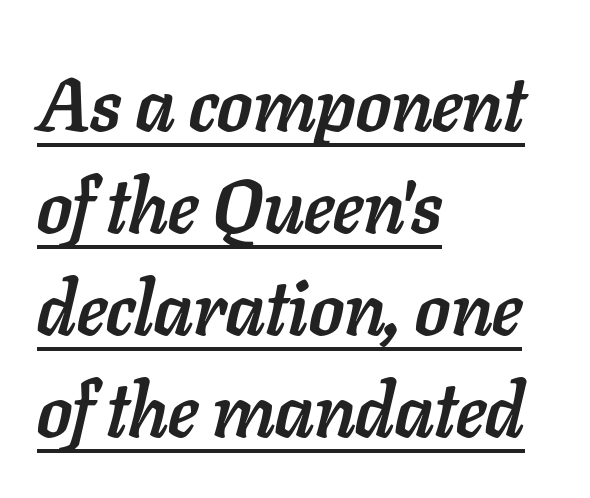
The line texture is even and compact thanks to regular tracking. Every row of glyphs begins at an identical x-position on the left. This is heavy type, rendered in bold. This is oblique type, the kind used for emphasis or titles.
